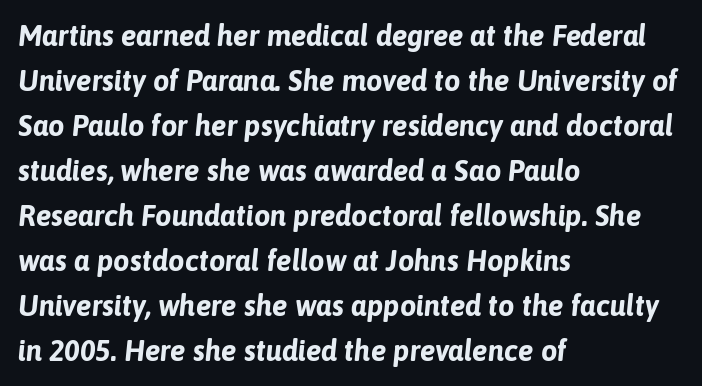
{"italic": "yes", "lean": "right", "slant_degrees": 6, "bold": "yes", "weight": "bold", "width": "normal", "stroke_contrast": "low", "x_height": "medium", "monospaced": "no", "underline": "no", "align": "left", "line_spacing": "normal", "line_spacing_ratio": 1.55, "letter_spacing": "normal", "letter_spacing_em": 0.0, "glyph_px": 29}
